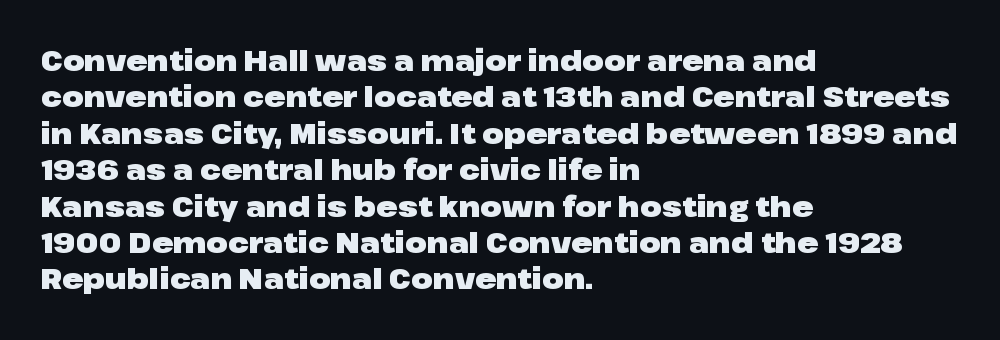
{"serif": "no", "italic": "no", "bold": "yes", "weight": "heavy", "width": "wide", "stroke_contrast": "low", "x_height": "medium", "monospaced": "no", "underline": "no", "align": "left", "line_spacing": "normal", "line_spacing_ratio": 1.3, "letter_spacing": "normal", "letter_spacing_em": 0.0, "glyph_px": 28}
